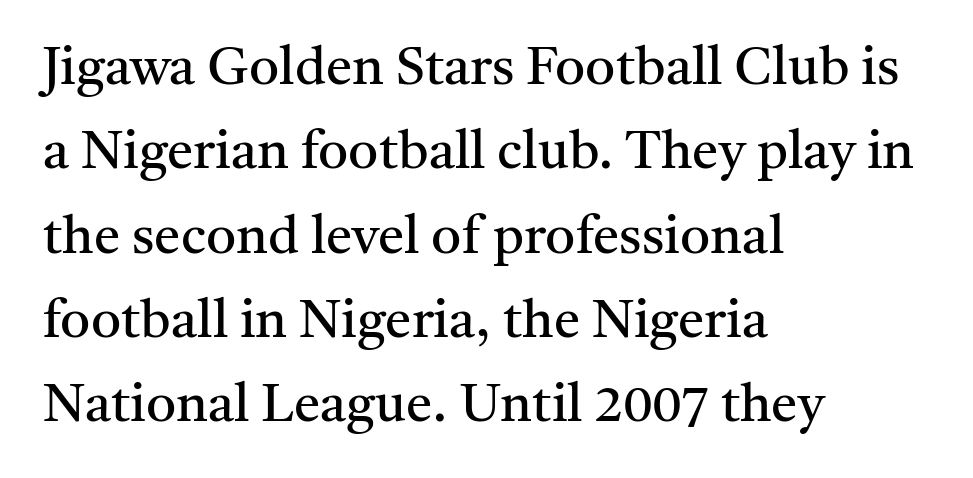
The image shows 53 px regular-weight serif type, upright; set left-aligned, normal line spacing (1.59x), normal letter spacing, not underlined; medium stroke contrast and a medium x-height.
